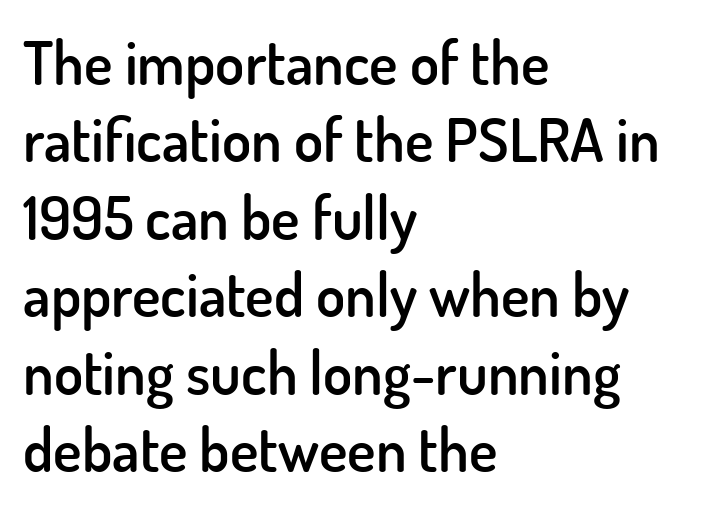
{"serif": "no", "italic": "no", "bold": "semi", "weight": "semibold", "width": "normal", "stroke_contrast": "low", "x_height": "small", "monospaced": "no", "underline": "no", "align": "left", "line_spacing": "normal", "line_spacing_ratio": 1.29, "letter_spacing": "normal", "letter_spacing_em": 0.0, "glyph_px": 60}
